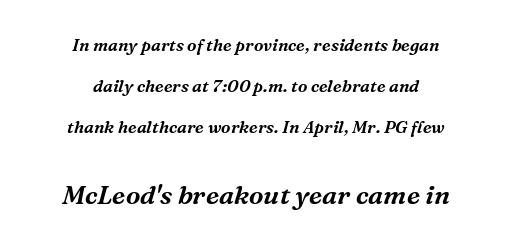
Descenders hang freely into open space. If you squint, the bottom block still reads clearly — it's the larger of the two. Characters are canted at an angle relative to the baseline's perpendicular. What's the leading like? Stretched, with rows far apart. Neither beginnings nor endings align; midpoints do.
